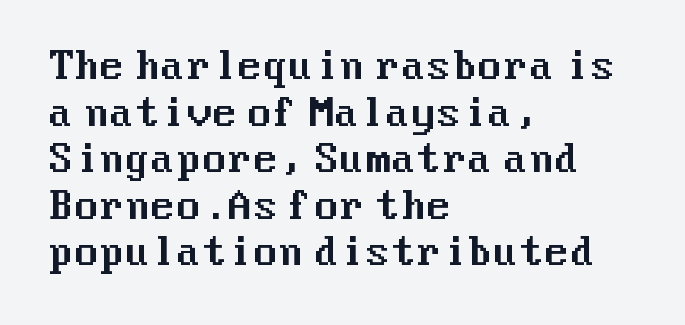
Q: Is the text italic (slanted)? A: No, it is upright.
Q: Is the typeface a serif or a sans-serif typeface? A: Sans-serif.
Q: Is the text underlined? A: No.
Q: How is the paragraph aligned? A: Left-aligned.
Q: Is the spacing between letters normal or unusually wide? A: Normal.
Q: Is the spacing between lines tight, normal or loose? A: Normal.
Q: Width (condensed, normal, or wide)? A: Normal.
Q: Stroke contrast? A: Medium.
Q: x-height? A: Medium.
